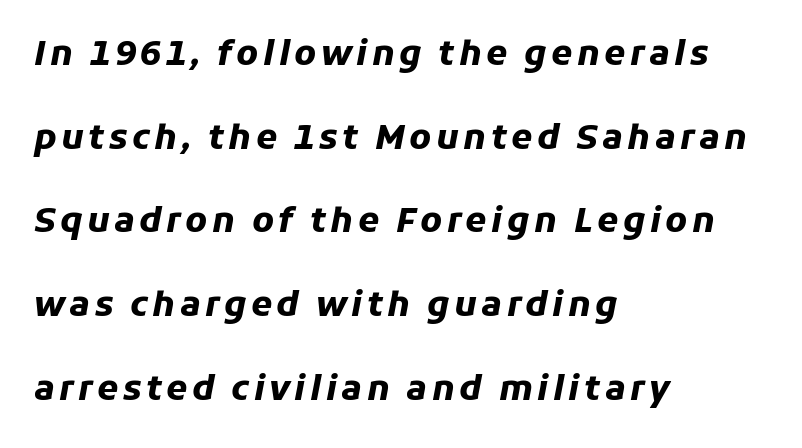
Q: Is the text bold? A: Yes.
Q: Is the text italic (slanted)? A: Yes, it leans right by about 11 degrees.
Q: Is the text underlined? A: No.
Q: How is the paragraph aligned? A: Left-aligned.
Q: Is the spacing between lines tight, normal or loose? A: Loose.
Q: Width (condensed, normal, or wide)? A: Normal.
Q: Stroke contrast? A: Low.
Q: x-height? A: Medium.
Q: Monospaced? A: No.
